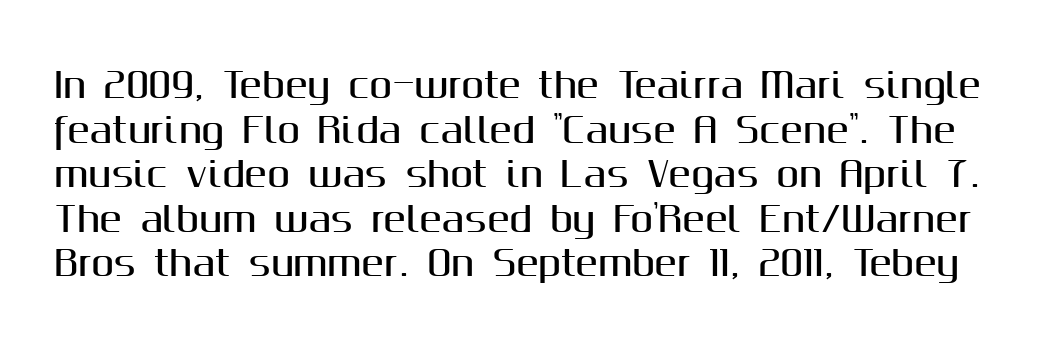
The image shows 34 px sans-serif type, upright; set normal line spacing (1.31x), normal letter spacing, not underlined; medium stroke contrast and a medium x-height.
